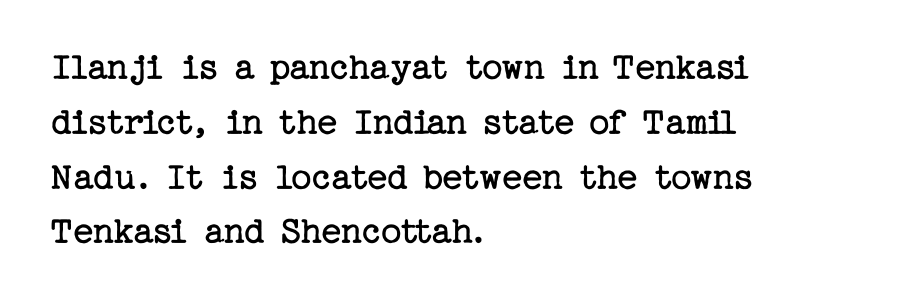
The image shows 40 px regular-weight serif type, upright; set left-aligned, normal line spacing (1.37x), normal letter spacing, not underlined; low stroke contrast and a medium x-height.
